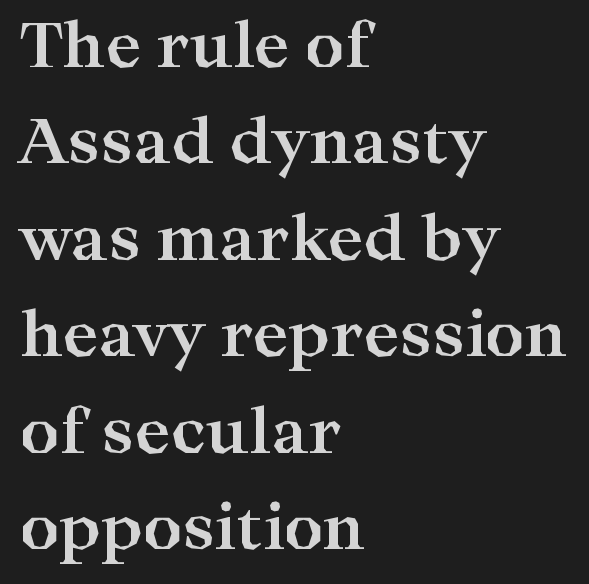
The image shows 61 px bold, wide serif type, upright; set left-aligned, normal line spacing (1.58x), normal letter spacing, not underlined; high stroke contrast and a medium x-height.
